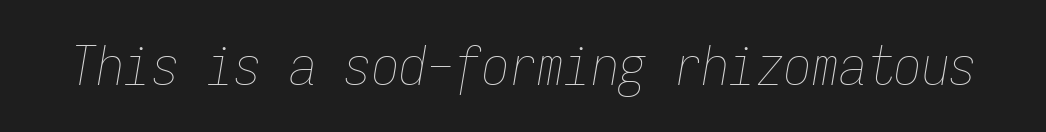
Q: Is the text bold? A: No.
Q: Is the text italic (slanted)? A: Yes, it leans right by about 9 degrees.
Q: Is the text underlined? A: No.
Q: Is the spacing between letters normal or unusually wide? A: Normal.
Q: Width (condensed, normal, or wide)? A: Condensed.
Q: Stroke contrast? A: Low.
Q: x-height? A: Medium.
Q: Monospaced? A: Yes.
